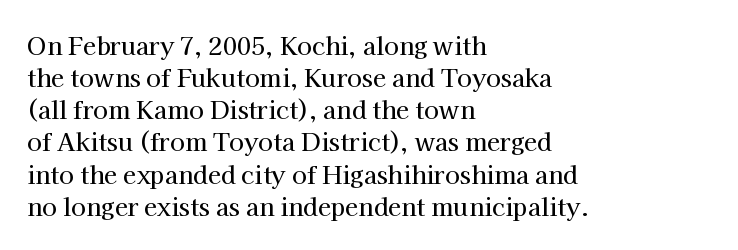
{"italic": "no", "underline": "no", "align": "left", "line_spacing": "normal", "line_spacing_ratio": 1.34, "letter_spacing": "normal", "letter_spacing_em": 0.0, "glyph_px": 24}
